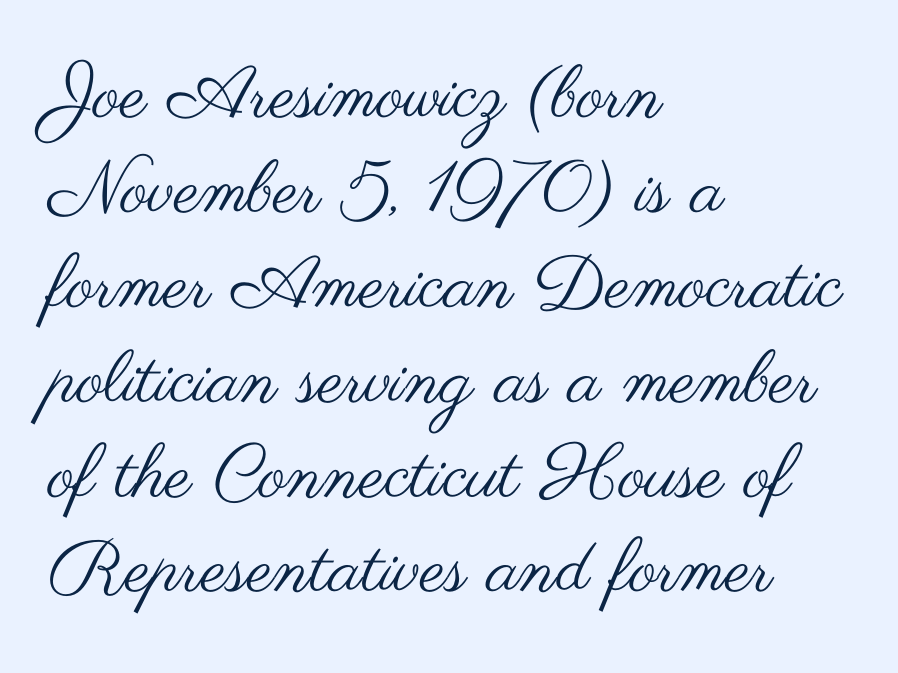
Q: Is the text bold? A: No.
Q: Is the text italic (slanted)? A: Yes.
Q: Is the typeface a serif or a sans-serif typeface? A: Sans-serif.
Q: Is the text underlined? A: No.
Q: How is the paragraph aligned? A: Left-aligned.
Q: Is the spacing between letters normal or unusually wide? A: Normal.
Q: Is the spacing between lines tight, normal or loose? A: Normal.
Q: Width (condensed, normal, or wide)? A: Wide.
Q: Stroke contrast? A: Medium.
Q: x-height? A: Small.
Q: Monospaced? A: No.
